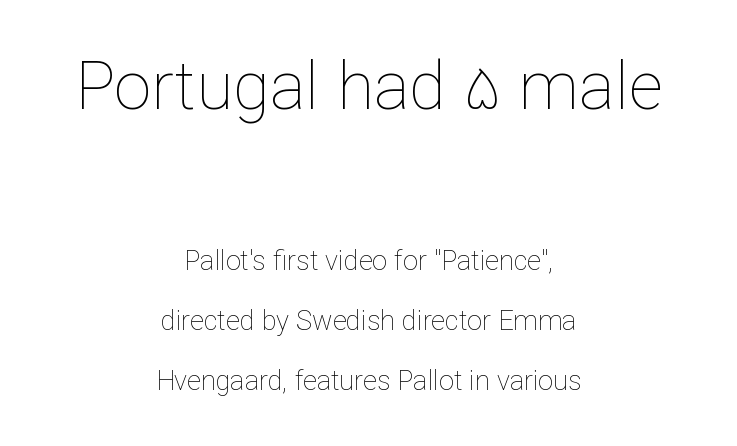
Q: Is the text bold? A: No.
Q: Is the text italic (slanted)? A: No, it is upright.
Q: Is the text underlined? A: No.
Q: How is the paragraph aligned? A: Centered.
Q: Is the spacing between letters normal or unusually wide? A: Normal.
Q: Is the spacing between lines tight, normal or loose? A: Loose.
Q: Which block of text is set in a larger size, the first (top) or the second (bottom)? A: The first (top) one.
Q: Width (condensed, normal, or wide)? A: Normal.
Q: Stroke contrast? A: Low.
Q: x-height? A: Medium.
Q: Monospaced? A: No.
